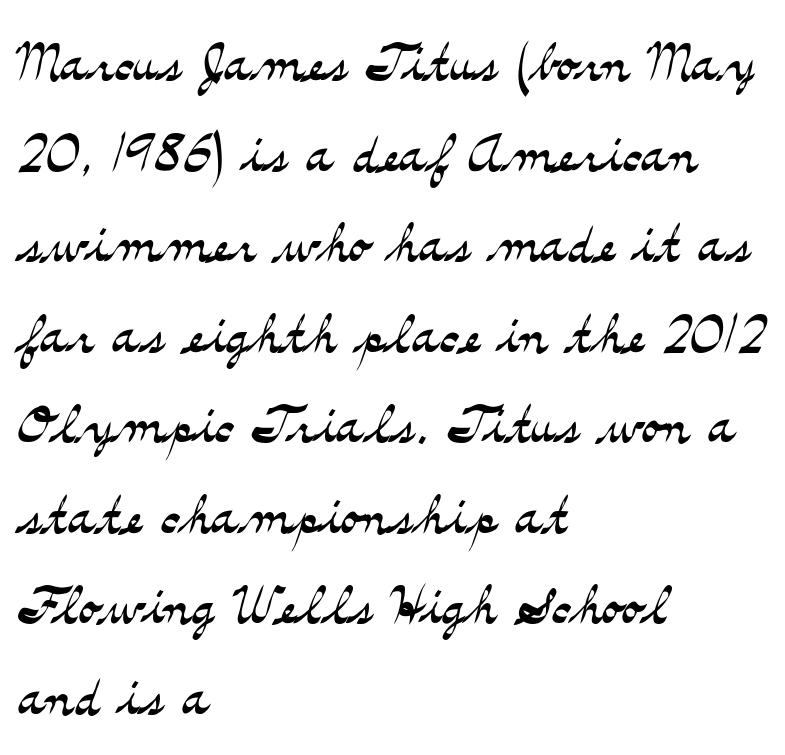
{"serif": "yes", "bold": "no", "weight": "light", "width": "wide", "stroke_contrast": "medium", "x_height": "small", "monospaced": "no", "underline": "no", "align": "left", "line_spacing_ratio": 1.24, "letter_spacing": "normal", "letter_spacing_em": 0.0, "glyph_px": 73}
